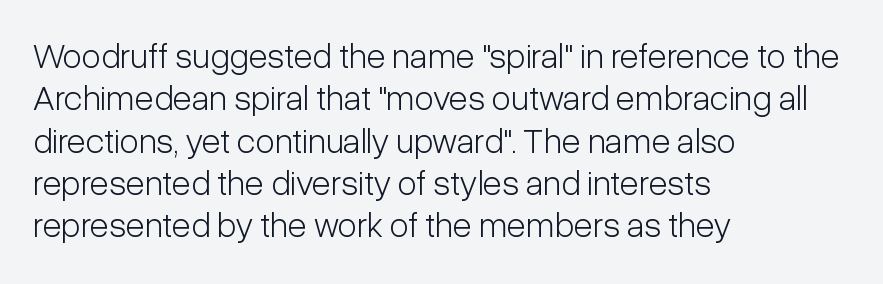
Letters have the restrained weight of plain body copy at most. Plain, unruled lines of type. The gaps between neighbouring characters are ordinary and unremarkable. The face used here is proportionally spaced, like ordinary book or web type.
